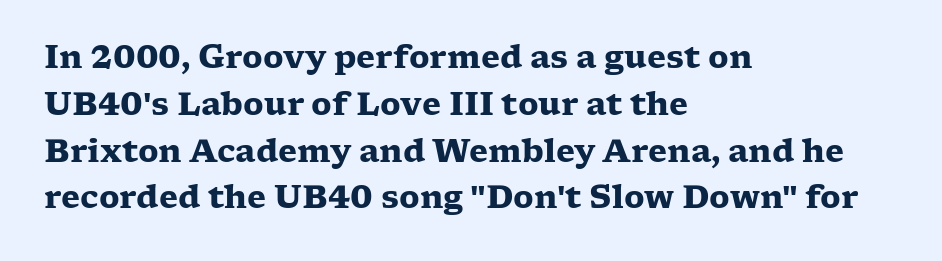
Each letter keeps its own natural width here, so spacing adapts to shape. Do the letters lean? They stand straight. Each new line begins a customary step beneath the previous one. Each glyph is drawn with heavy, bold strokes. A classic flush-left, rag-right setting is used for this passage.
